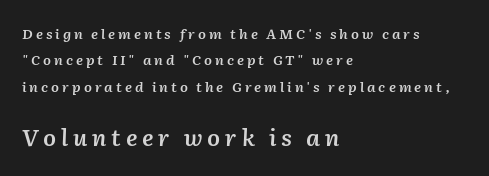
{"italic": "yes", "lean": "right", "slant_degrees": 2, "bold": "semi", "underline": "no", "align": "left", "line_spacing_ratio": 1.88, "letter_spacing": "wide", "letter_spacing_em": 0.21, "larger_block": "second", "size_ratio": 1.64, "glyph_px": 23}
